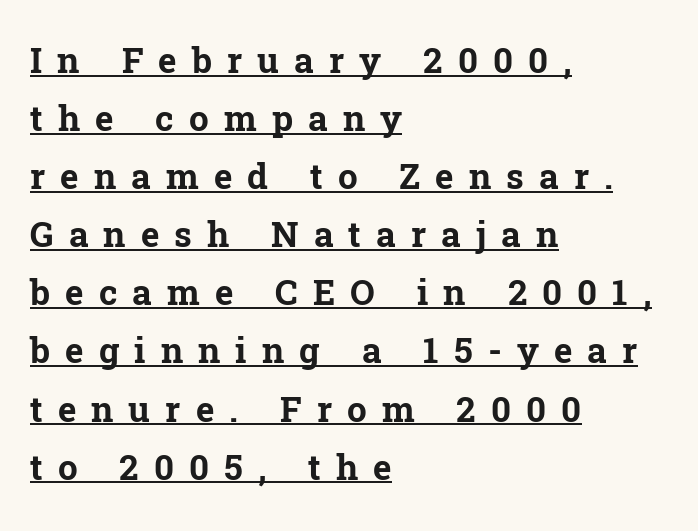
The image shows 35 px bold serif type, upright; set left-aligned, normal line spacing (1.66x), unusually wide letter spacing (+0.43 em), underlined; low stroke contrast and a medium x-height.
